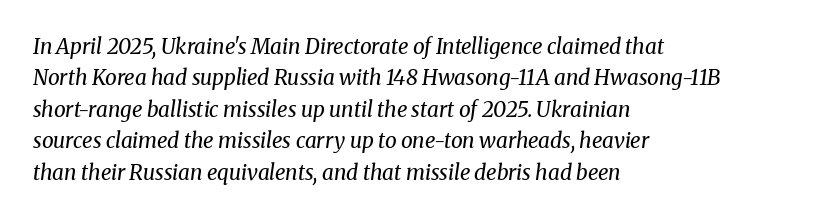
The image shows 21 px text type, italic (leaning right); set left-aligned, normal line spacing (1.5x), normal letter spacing, not underlined.
